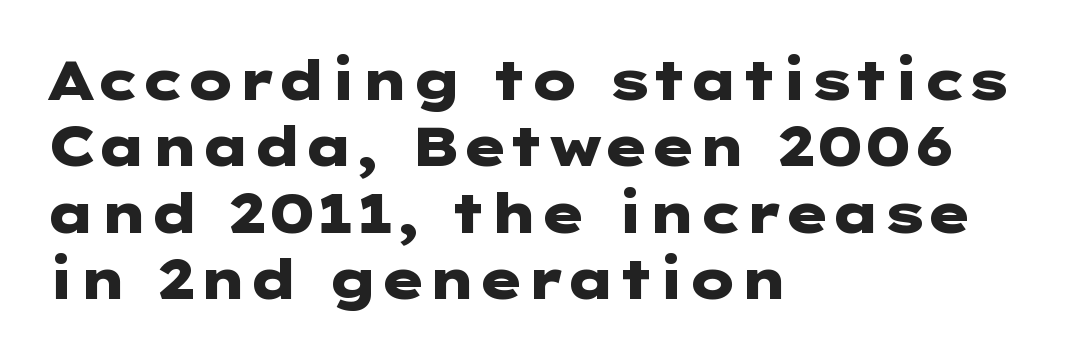
Q: Is the text bold? A: Yes.
Q: Is the text italic (slanted)? A: No, it is upright.
Q: Is the typeface a serif or a sans-serif typeface? A: Sans-serif.
Q: Is the text underlined? A: No.
Q: How is the paragraph aligned? A: Left-aligned.
Q: Is the spacing between letters normal or unusually wide? A: Normal.
Q: Width (condensed, normal, or wide)? A: Wide.
Q: Stroke contrast? A: Low.
Q: x-height? A: Medium.
